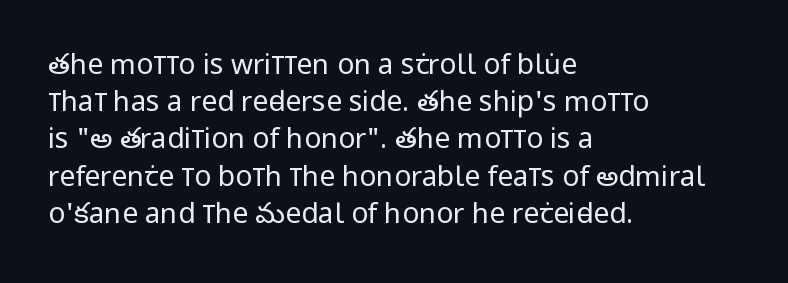
The image shows 28 px regular-weight, condensed sans-serif type, upright; set left-aligned, normal line spacing (1.33x), normal letter spacing, not underlined; low stroke contrast and a large x-height.
